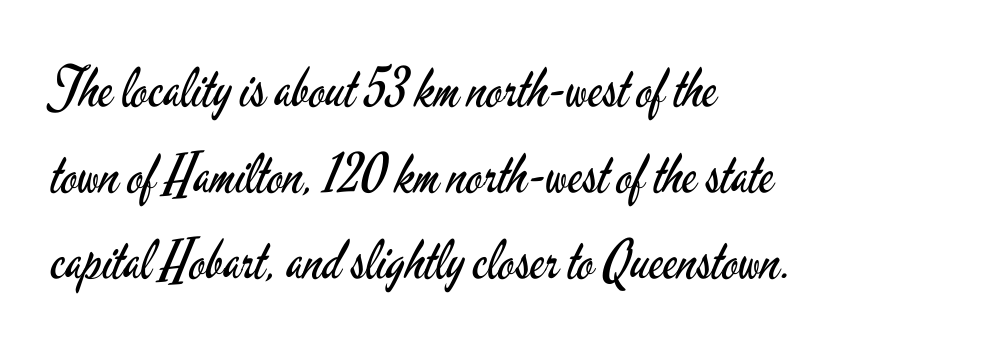
Examine the stroke ends and you'll find no serifs. Glance below the letters and you will spot only blank space. Rows of type keep a routine distance in the vertical direction. You could call the tracking neutral — neither tight nor loose.
